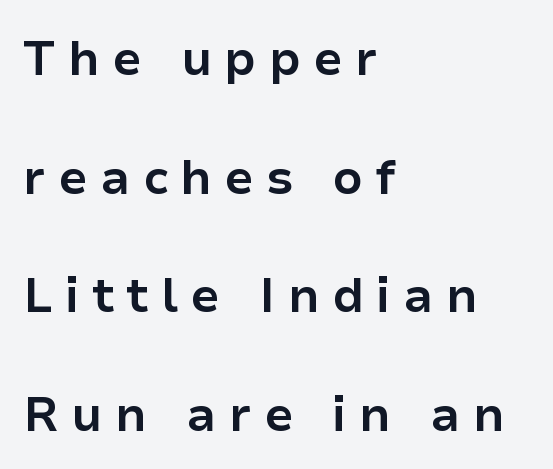
{"serif": "no", "italic": "no", "bold": "yes", "weight": "bold", "width": "normal", "stroke_contrast": "low", "x_height": "medium", "monospaced": "no", "underline": "no", "align": "left", "line_spacing": "loose", "line_spacing_ratio": 2.47, "letter_spacing": "wide", "letter_spacing_em": 0.26, "glyph_px": 48}
